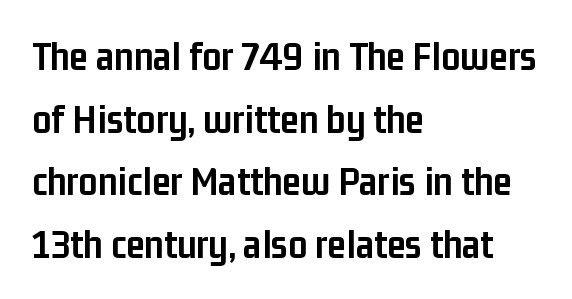
Q: Is the text bold? A: Yes.
Q: Is the text italic (slanted)? A: No, it is upright.
Q: Is the typeface a serif or a sans-serif typeface? A: Sans-serif.
Q: Is the text underlined? A: No.
Q: How is the paragraph aligned? A: Left-aligned.
Q: Is the spacing between letters normal or unusually wide? A: Normal.
Q: Is the spacing between lines tight, normal or loose? A: Normal.
Q: Width (condensed, normal, or wide)? A: Condensed.
Q: Stroke contrast? A: Low.
Q: x-height? A: Medium.
Q: Monospaced? A: No.
